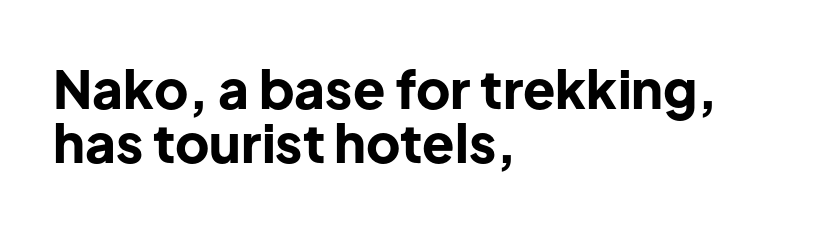
{"serif": "no", "italic": "no", "bold": "yes", "weight": "bold", "width": "normal", "stroke_contrast": "low", "x_height": "medium", "monospaced": "no", "underline": "no", "align": "left", "line_spacing": "tight", "line_spacing_ratio": 1.01, "letter_spacing": "normal", "letter_spacing_em": 0.0, "glyph_px": 53}
